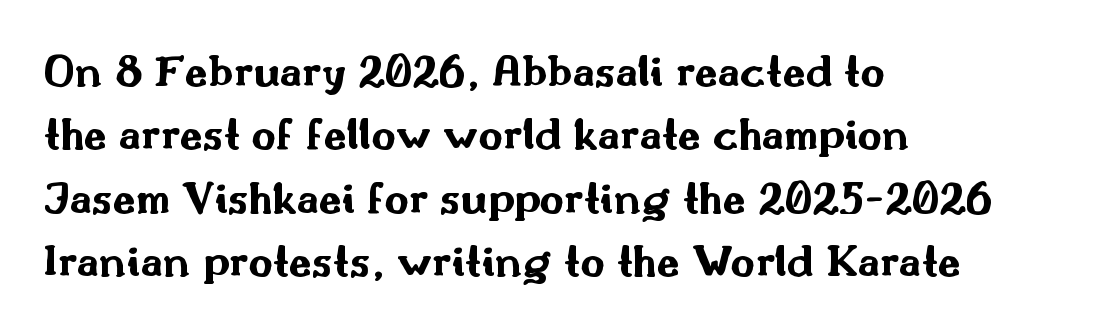
Q: Is the text bold? A: Yes.
Q: Is the text italic (slanted)? A: No, it is upright.
Q: Is the typeface a serif or a sans-serif typeface? A: Sans-serif.
Q: Is the text underlined? A: No.
Q: How is the paragraph aligned? A: Left-aligned.
Q: Is the spacing between letters normal or unusually wide? A: Normal.
Q: Is the spacing between lines tight, normal or loose? A: Normal.
Q: Width (condensed, normal, or wide)? A: Wide.
Q: Stroke contrast? A: Medium.
Q: x-height? A: Small.
Q: Monospaced? A: No.
